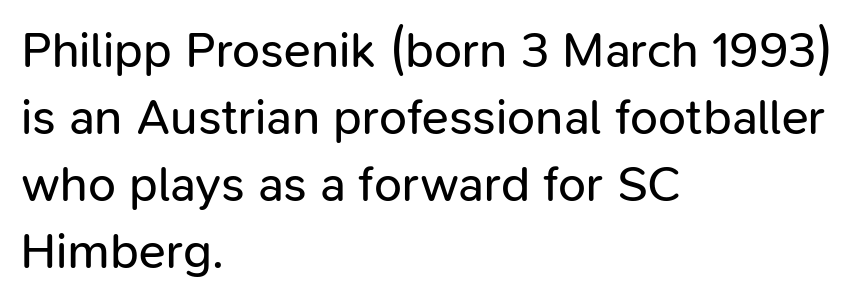
Layout note: lines flush left. The typeface has the unassuming heft of standard copy or less. The letters advance in unequal steps, a hallmark of proportional type. This rendering features lettering with no underline. What kind of face is this? One without serifs — a sans. No italicization has been applied; the sample stays upright.
